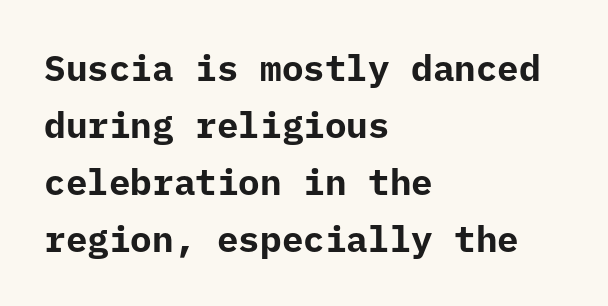
The image shows 36 px bold sans-serif type, upright, monospaced; set left-aligned, normal line spacing (1.58x), normal letter spacing, not underlined; low stroke contrast and a medium x-height.
